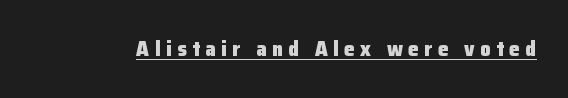
Is there an underline? Yes — a line sits under the letters. This rendering widens character spacing well past its baseline value. Strokes here are thick enough to call this a true bold. Is there any slant? The stems are plumb.
